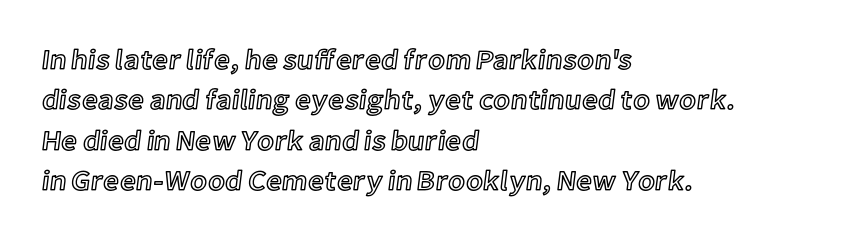
Here the designer chose a conventional face with non-uniform glyph widths. Spacing between characters is what you'd get straight out of the box. Unmarked baselines from the first word to the last. The passage shown stacks its lines at a standard gap. Line starts are locked; line ends wander.
